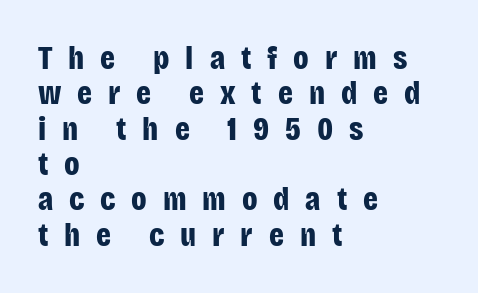
Q: Is the text bold? A: Yes.
Q: Is the text italic (slanted)? A: No, it is upright.
Q: Is the typeface a serif or a sans-serif typeface? A: Sans-serif.
Q: Is the text underlined? A: No.
Q: How is the paragraph aligned? A: Left-aligned.
Q: Is the spacing between letters normal or unusually wide? A: Unusually wide.
Q: Is the spacing between lines tight, normal or loose? A: Tight.
Q: Width (condensed, normal, or wide)? A: Condensed.
Q: Stroke contrast? A: Low.
Q: x-height? A: Large.
Q: Monospaced? A: No.
